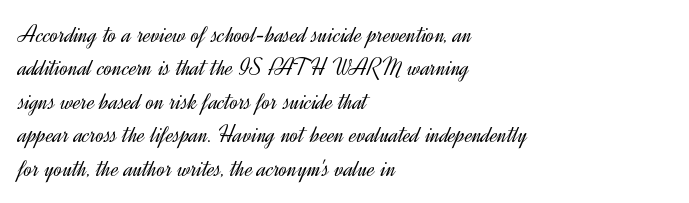
Clear beneath every line of the passage. Compared with typical paragraphs, the rows here are spaced about the same. The letters look calm and open, with moderate or lighter stems. Spacing between characters is what you'd get straight out of the box.
